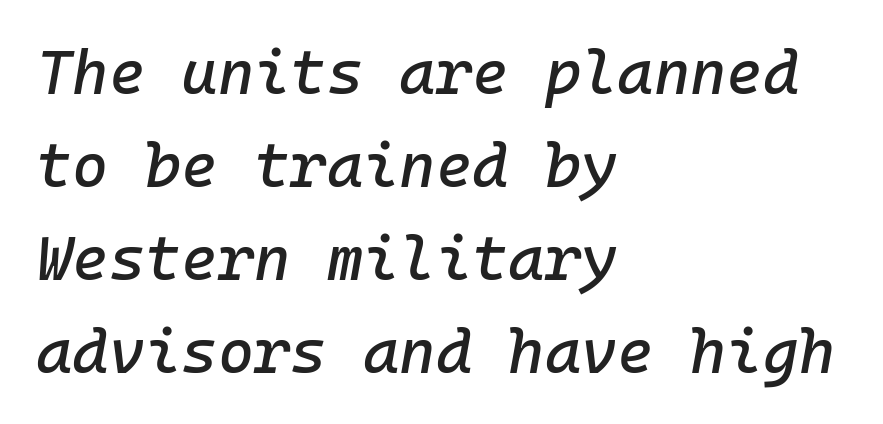
Q: Is the text italic (slanted)? A: Yes, it leans right by about 10 degrees.
Q: Is the text underlined? A: No.
Q: How is the paragraph aligned? A: Left-aligned.
Q: Is the spacing between letters normal or unusually wide? A: Normal.
Q: Is the spacing between lines tight, normal or loose? A: Normal.
Q: Width (condensed, normal, or wide)? A: Normal.
Q: Stroke contrast? A: Low.
Q: x-height? A: Medium.
Q: Monospaced? A: Yes.
